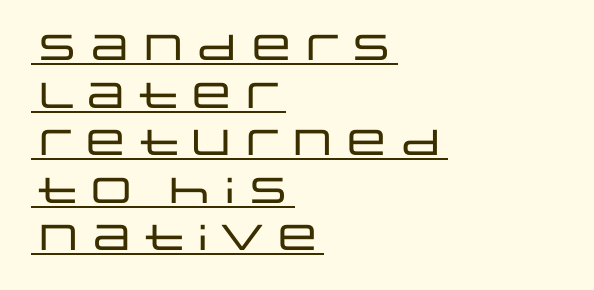
Q: Is the text italic (slanted)? A: No, it is upright.
Q: Is the typeface a serif or a sans-serif typeface? A: Sans-serif.
Q: Is the text underlined? A: Yes.
Q: How is the paragraph aligned? A: Left-aligned.
Q: Is the spacing between letters normal or unusually wide? A: Normal.
Q: Is the spacing between lines tight, normal or loose? A: Normal.
Q: Width (condensed, normal, or wide)? A: Wide.
Q: Stroke contrast? A: Low.
Q: x-height? A: Large.
Q: Monospaced? A: No.
